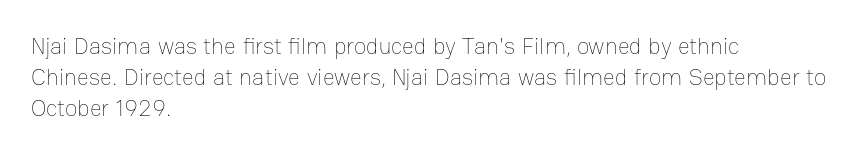
The image shows 23 px text type, upright; set left-aligned, normal line spacing (1.35x), normal letter spacing, not underlined.
